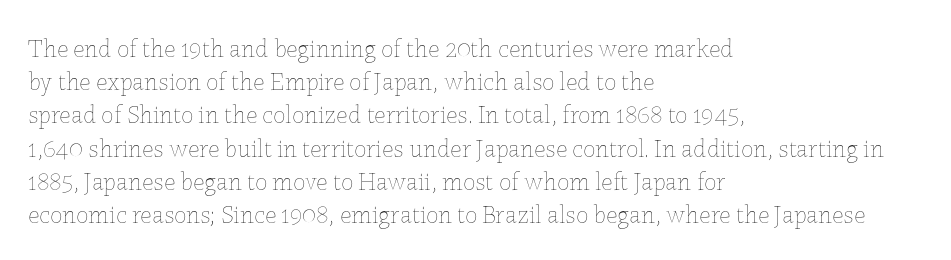
{"italic": "no", "bold": "no", "underline": "no", "align": "left", "line_spacing": "normal", "line_spacing_ratio": 1.33, "letter_spacing": "normal", "letter_spacing_em": 0.0, "glyph_px": 25}
